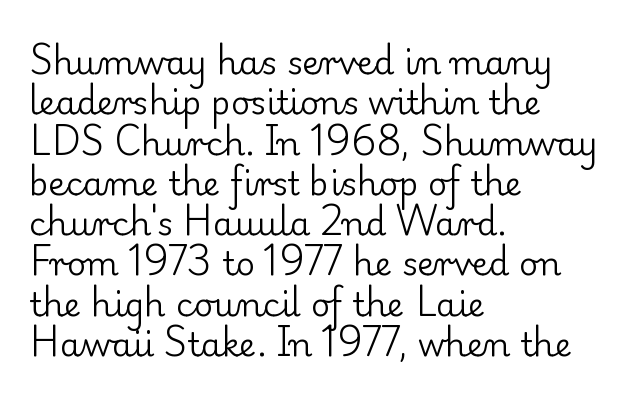
{"serif": "yes", "italic": "no", "bold": "no", "weight": "regular", "width": "normal", "stroke_contrast": "low", "x_height": "small", "monospaced": "no", "underline": "no", "align": "left", "line_spacing_ratio": 1.22, "letter_spacing": "normal", "letter_spacing_em": 0.0, "glyph_px": 33}
